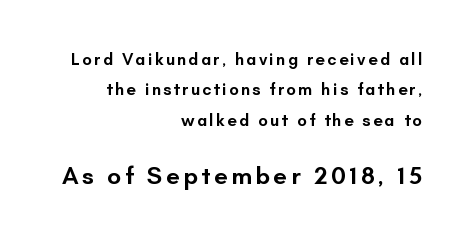
{"italic": "no", "bold": "semi", "underline": "no", "align": "right", "line_spacing_ratio": 1.78, "larger_block": "second", "size_ratio": 1.47, "glyph_px": 25}
